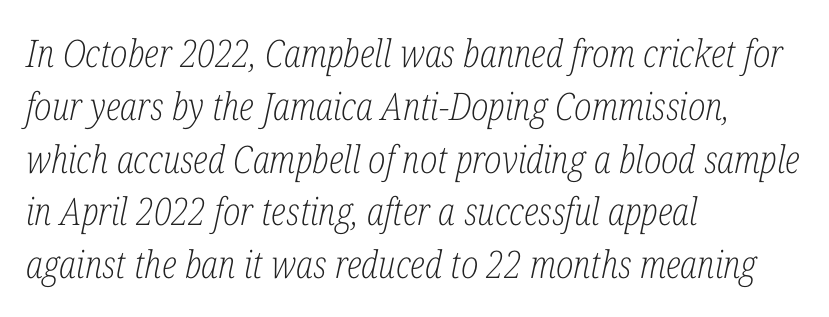
The image shows 38 px light, condensed serif type, italic (leaning right); set left-aligned, normal line spacing (1.39x), normal letter spacing, not underlined; low stroke contrast and a medium x-height.
